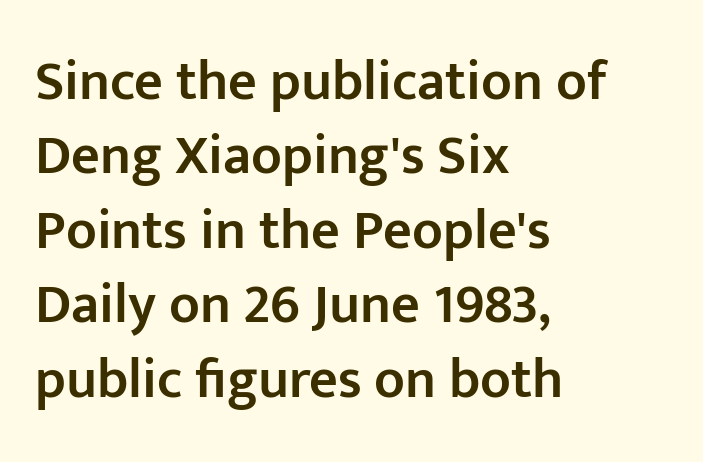
As a designer I'd log this as weight 600, semibold. The text was rendered using a sans face with plain stroke endings. Horizontal alignment here is leftward, the default for most running prose. Letters rest on an invisible, unmarked baseline. Each letter keeps its own natural width here, so spacing adapts to shape.
